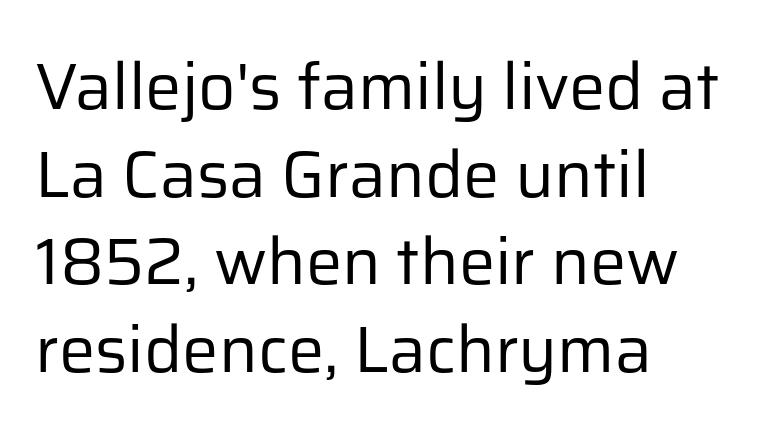
The image shows 65 px regular-weight sans-serif type, upright; set left-aligned, normal line spacing (1.35x), normal letter spacing, not underlined; low stroke contrast and a medium x-height.
